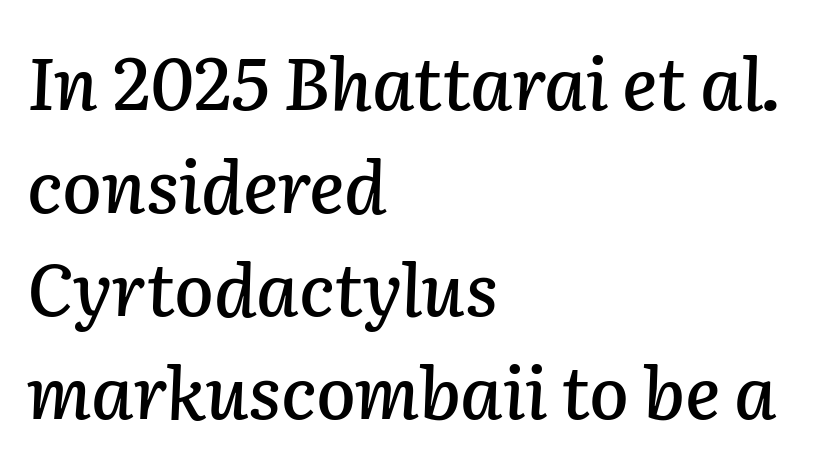
The image shows 72 px text type, italic (leaning right); set left-aligned, normal line spacing (1.43x), normal letter spacing, not underlined; low stroke contrast and a medium x-height.
